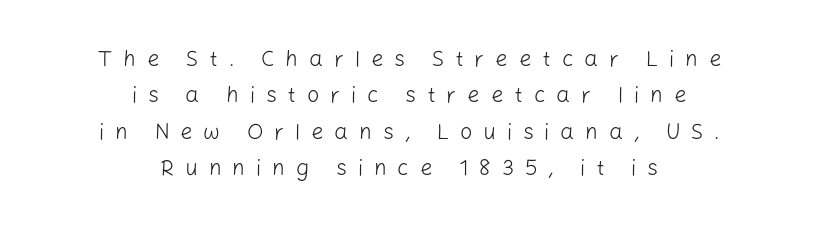
{"italic": "no", "bold": "no", "underline": "no", "align": "center", "line_spacing": "normal", "line_spacing_ratio": 1.65, "letter_spacing": "wide", "letter_spacing_em": 0.49, "glyph_px": 22}
